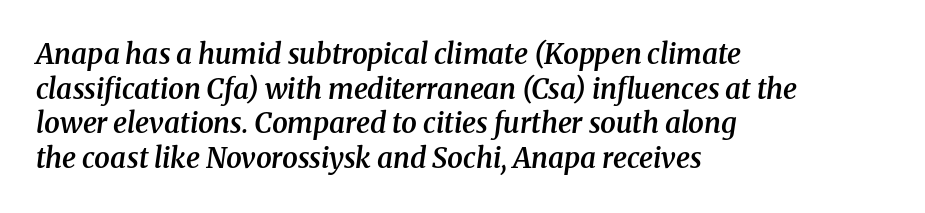
A typesetter would mark this as italic. The words here are not underlined. The horizontal fit of the characters is conventional and even. Is this a sans? No — the strokes have serifs. The letters are semibold — heavier than regular but short of a full bold. Note the varied advance widths — an 'i' is clearly narrower than an 'm'.
